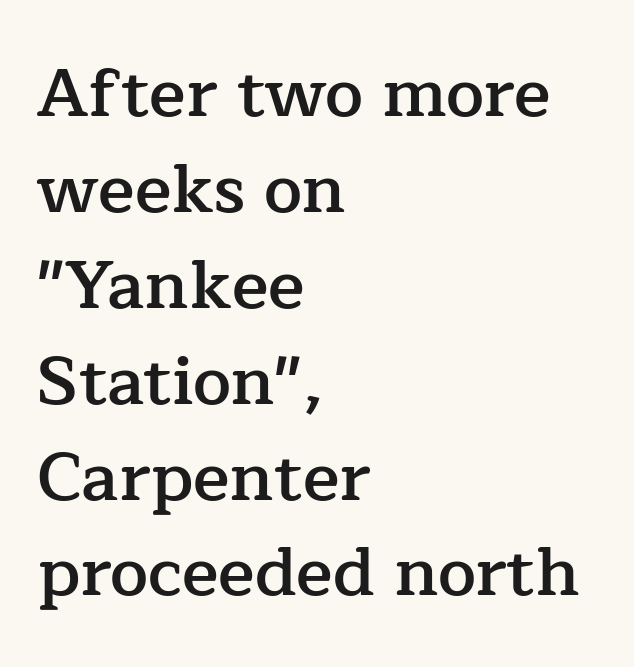
The glyphs in this specimen are seriffed. Each row of text sits above clean, open space. A bit beefed up — I'd call it semibold rather than bold. You could not count columns in this text — the font is proportionally spaced. Leading: standard.
